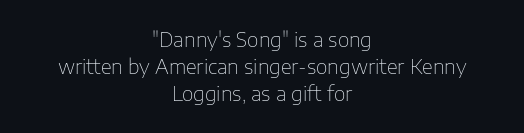
The image shows 20 px text type, upright; set centered, normal line spacing (1.36x), normal letter spacing, not underlined.
